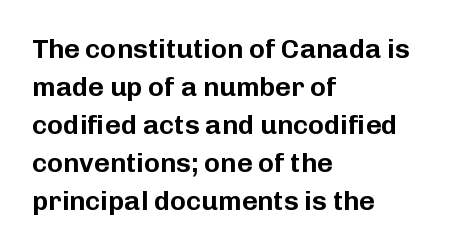
The image shows 27 px text type, upright; set left-aligned, normal line spacing (1.41x), normal letter spacing, not underlined.
